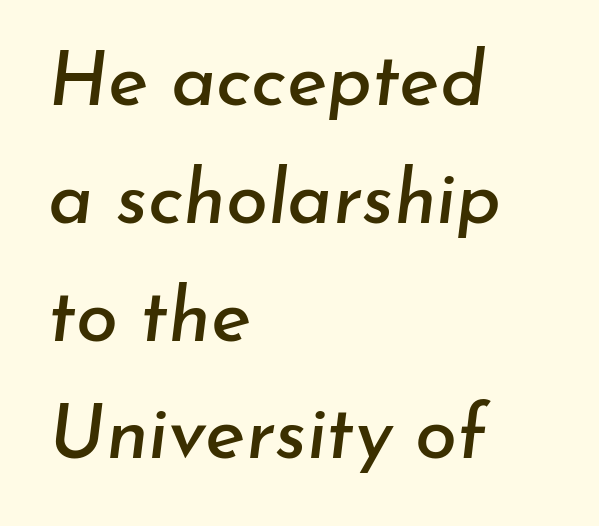
The image shows 76 px text type, italic (leaning right); set left-aligned, normal line spacing (1.55x), normal letter spacing, not underlined; low stroke contrast and a small x-height.
